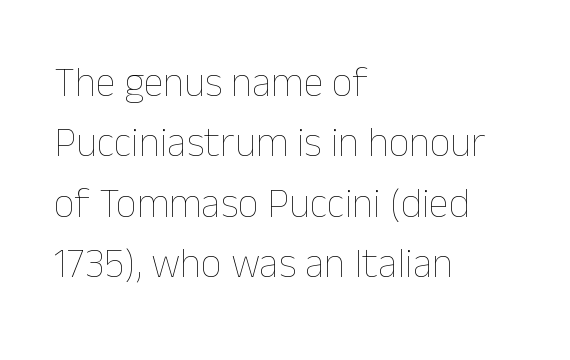
In CSS terms this would be text-align: left. Compared with typical paragraphs, the rows here are spaced about the same. You could not count columns in this text — the font is proportionally spaced. The gaps between neighbouring characters are ordinary and unremarkable. The string is rendered with underlining switched off. The strokes are not fattened; the text isn't bold.
